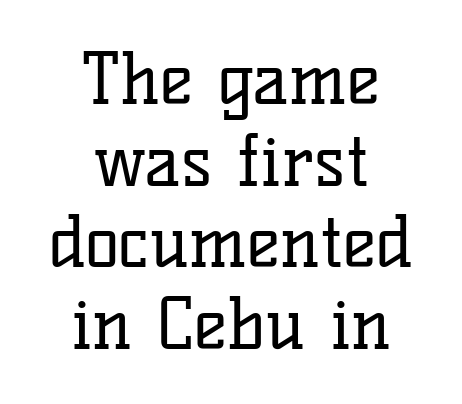
This rendering leaves character spacing at its baseline value. No word sits above an underline. Is there any slant? The stems are plumb. The face used here is proportionally spaced, like ordinary book or web type. A typesetter would call this leading minimal, almost set solid. Bold? No — there's no thickening of the strokes.
